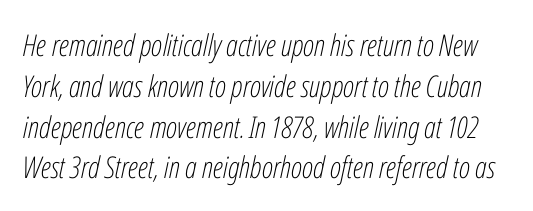
Q: Is the text bold? A: No.
Q: Is the text italic (slanted)? A: Yes, it leans right by about 12 degrees.
Q: Is the text underlined? A: No.
Q: Is the spacing between letters normal or unusually wide? A: Normal.
Q: Is the spacing between lines tight, normal or loose? A: Normal.
Q: Width (condensed, normal, or wide)? A: Condensed.
Q: Stroke contrast? A: Low.
Q: x-height? A: Medium.
Q: Monospaced? A: No.
